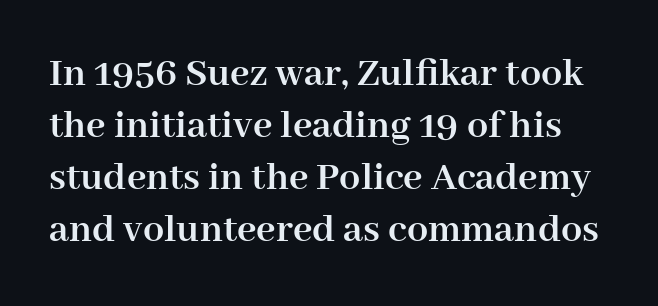
Q: Is the text bold? A: Yes.
Q: Is the text italic (slanted)? A: No, it is upright.
Q: Is the typeface a serif or a sans-serif typeface? A: Serif.
Q: Is the text underlined? A: No.
Q: Is the spacing between letters normal or unusually wide? A: Normal.
Q: Width (condensed, normal, or wide)? A: Normal.
Q: Stroke contrast? A: High.
Q: x-height? A: Medium.
Q: Monospaced? A: No.
